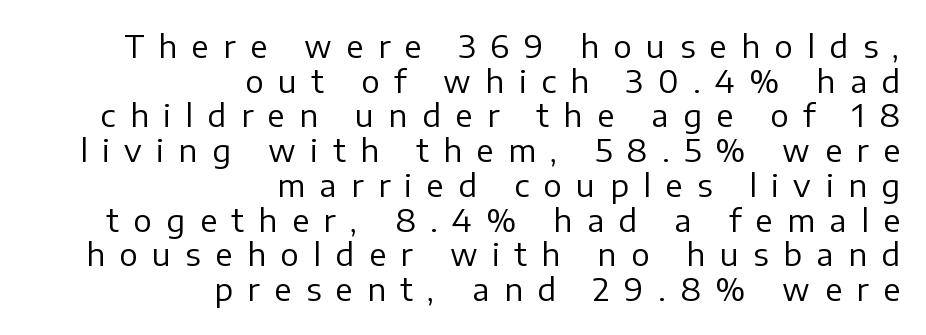
Q: Is the text bold? A: No.
Q: Is the text italic (slanted)? A: No, it is upright.
Q: Is the typeface a serif or a sans-serif typeface? A: Sans-serif.
Q: Is the text underlined? A: No.
Q: How is the paragraph aligned? A: Right-aligned.
Q: Is the spacing between letters normal or unusually wide? A: Unusually wide.
Q: Is the spacing between lines tight, normal or loose? A: Tight.
Q: Width (condensed, normal, or wide)? A: Normal.
Q: Stroke contrast? A: Low.
Q: x-height? A: Medium.
Q: Monospaced? A: No.
